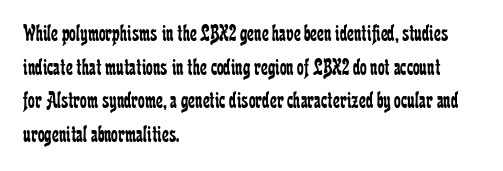
Q: Is the text bold? A: No.
Q: Is the text italic (slanted)? A: No, it is upright.
Q: Is the text underlined? A: No.
Q: How is the paragraph aligned? A: Left-aligned.
Q: Is the spacing between letters normal or unusually wide? A: Normal.
Q: Is the spacing between lines tight, normal or loose? A: Normal.
